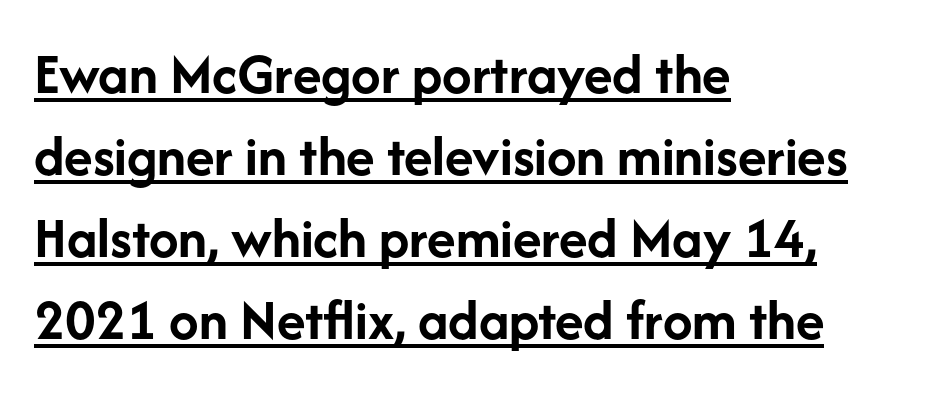
Q: Is the text bold? A: Yes.
Q: Is the text italic (slanted)? A: No, it is upright.
Q: Is the typeface a serif or a sans-serif typeface? A: Sans-serif.
Q: Is the text underlined? A: Yes.
Q: How is the paragraph aligned? A: Left-aligned.
Q: Is the spacing between letters normal or unusually wide? A: Normal.
Q: Is the spacing between lines tight, normal or loose? A: Normal.
Q: Width (condensed, normal, or wide)? A: Normal.
Q: Stroke contrast? A: Low.
Q: x-height? A: Medium.
Q: Monospaced? A: No.
